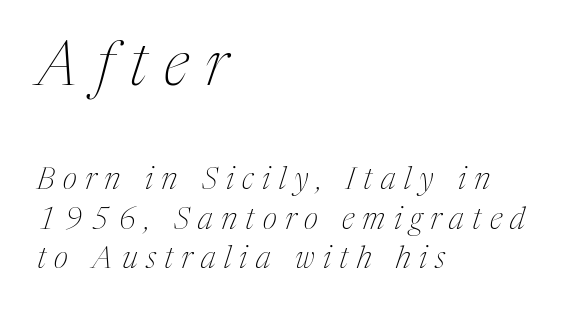
Looks like regular typesetting: each glyph gets only the width it needs. Glyph-to-glyph distance is far greater than everyday printed text. Heft: none added — not bold. The passage is arranged the way most books set body copy — flush left. The characters display serif detailing at their extremities.
